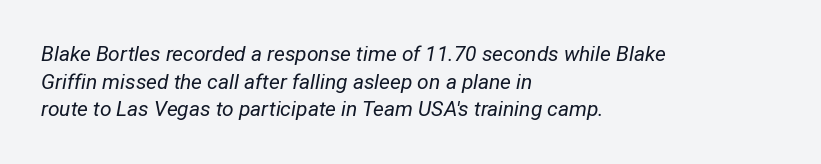
Q: Is the text bold? A: No.
Q: Is the text italic (slanted)? A: Yes, it leans right by about 12 degrees.
Q: Is the text underlined? A: No.
Q: How is the paragraph aligned? A: Left-aligned.
Q: Is the spacing between letters normal or unusually wide? A: Normal.
Q: Is the spacing between lines tight, normal or loose? A: Normal.
